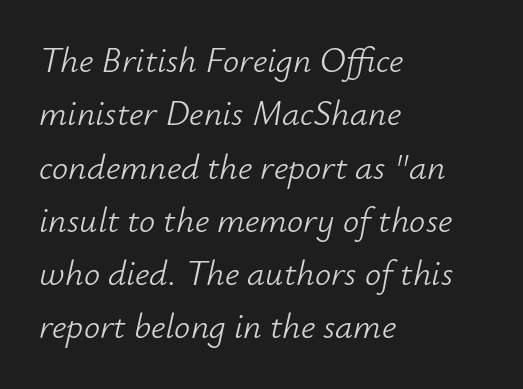
The image shows 36 px light type, italic (leaning right); set left-aligned, normal line spacing (1.48x), normal letter spacing, not underlined; low stroke contrast and a small x-height.
